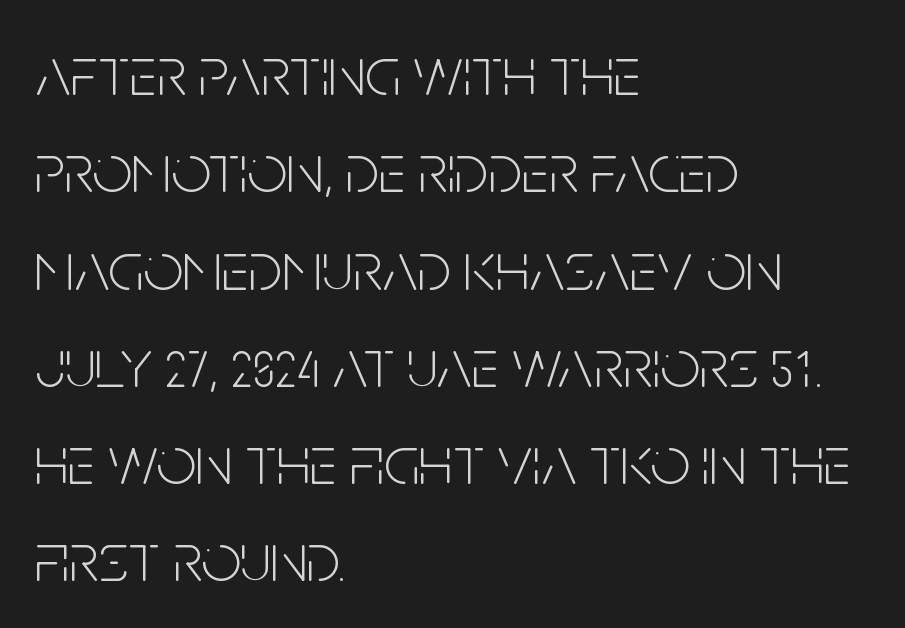
The image shows 70 px light, condensed sans-serif type, upright; set left-aligned, normal line spacing (1.39x), normal letter spacing, not underlined; low stroke contrast and a large x-height.
